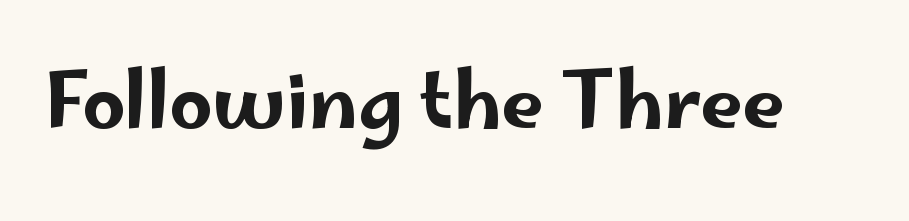
Q: Is the text italic (slanted)? A: No, it is upright.
Q: Is the typeface a serif or a sans-serif typeface? A: Sans-serif.
Q: Is the text underlined? A: No.
Q: Is the spacing between letters normal or unusually wide? A: Normal.
Q: Width (condensed, normal, or wide)? A: Wide.
Q: Stroke contrast? A: Low.
Q: x-height? A: Small.
Q: Monospaced? A: No.
